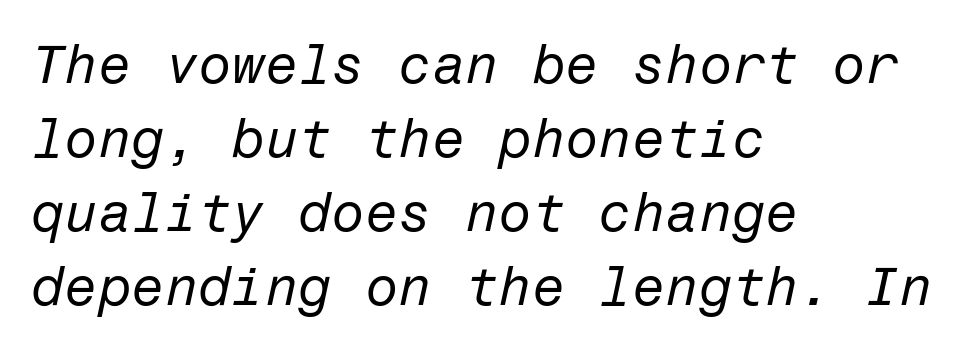
Q: Is the text bold? A: No.
Q: Is the text italic (slanted)? A: Yes, it leans right by about 12 degrees.
Q: Is the text underlined? A: No.
Q: How is the paragraph aligned? A: Left-aligned.
Q: Is the spacing between letters normal or unusually wide? A: Normal.
Q: Is the spacing between lines tight, normal or loose? A: Normal.
Q: Width (condensed, normal, or wide)? A: Normal.
Q: Stroke contrast? A: Low.
Q: x-height? A: Medium.
